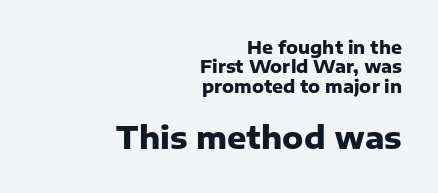
This sample trades vertical openness for compactness between lines. Which chunk is bigger? The second one — the bottom block dwarfs the top. These lines were composed using upright roman letters. On the weight axis this lands at bold, roughly 700. This sample uses plain, unmodified letter spacing. Varying glyph widths throughout — classic text-font behaviour.
